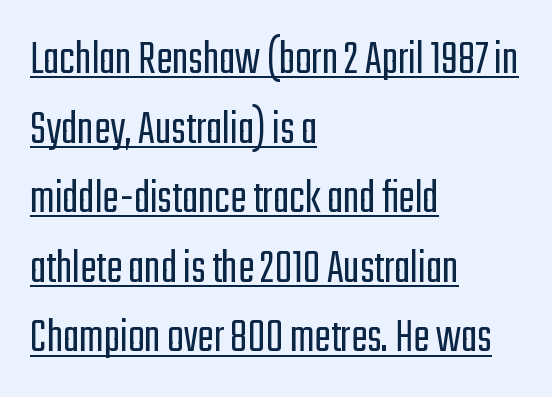
Each line starts at the same left margin while the right side varies. Is this a heavy cut? Hardly; it is regular or lighter. Grotesque or geometric, the face here clearly has no serifs. There is no visible air inserted between adjacent glyphs.
